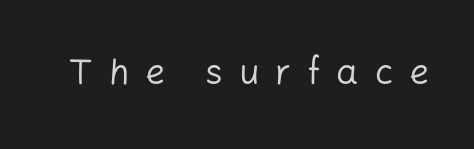
A bare baseline throughout the passage. Style check: upright. A typesetter would label this face a sans. Spacing between characters has been opened up far beyond the box default. Weight class: somewhere from thin through regular.
